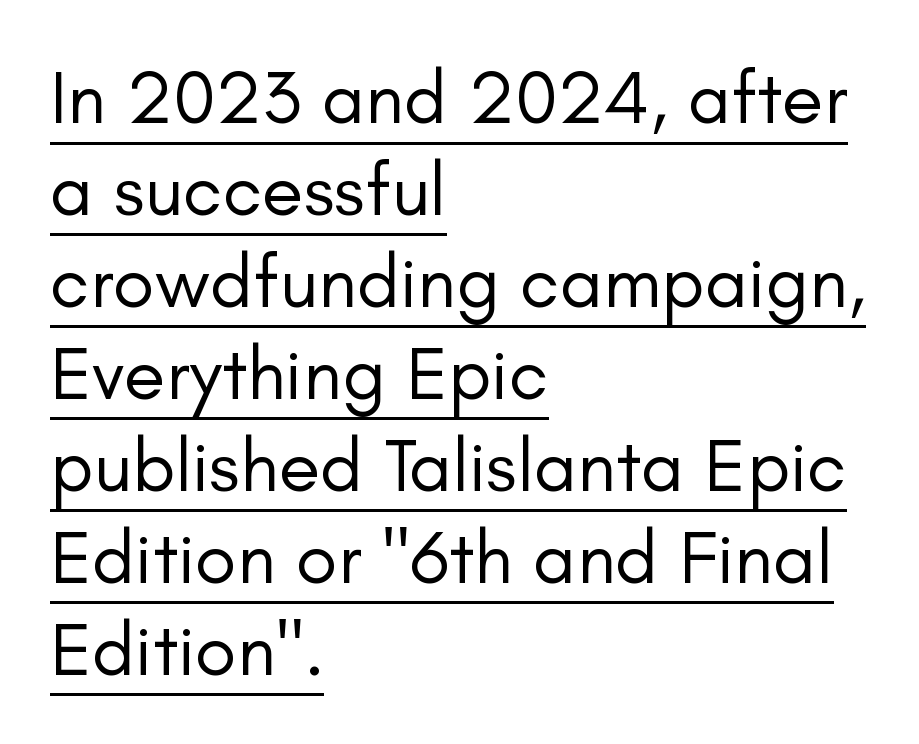
The image shows 76 px regular-weight sans-serif type, upright; set left-aligned, line spacing 1.21x, normal letter spacing, underlined; low stroke contrast and a small x-height.
